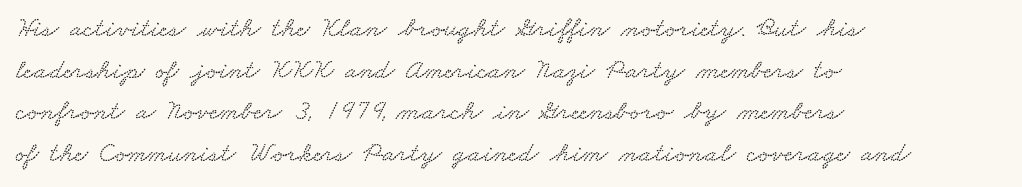
Decoration check: the copy has no underline. Evenly set lines give the paragraph a standard silhouette. Left-aligned paragraph, ragged on the right. Do the characters align in a grid? No, the font is proportional.
